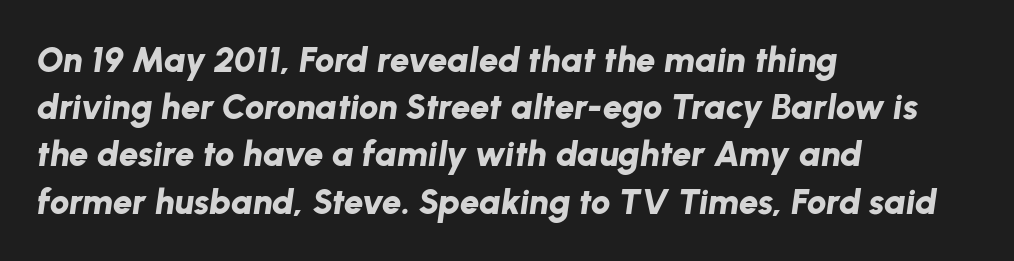
Descender tails drop into unmarked territory. Is there much room between lines? A standard amount, neither cramped nor airy. There is no visible air inserted between adjacent glyphs. Plenty of ink on the page — the face is bold. These lines stack with their left ends in a neat column.
